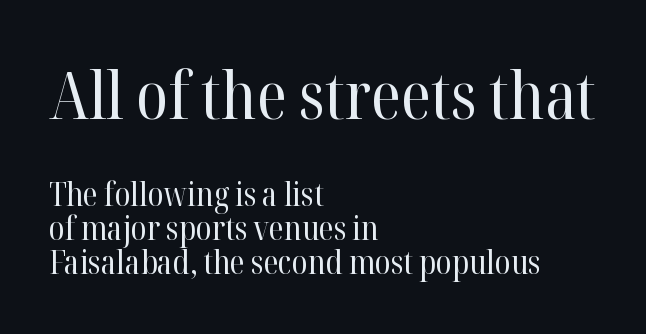
The lines in this sample share a left origin and differ only in where they stop. This rendering features lettering with no underline. No chunkiness to these letters — they're not bold. This sample has the flowing, uneven cadence of proportional lettering. The rendering shows small feet on the letterforms — a serif design.
